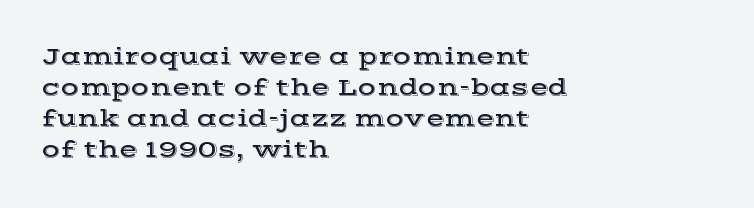
Q: Is the text italic (slanted)? A: No, it is upright.
Q: Is the text underlined? A: No.
Q: How is the paragraph aligned? A: Left-aligned.
Q: Is the spacing between letters normal or unusually wide? A: Normal.
Q: Is the spacing between lines tight, normal or loose? A: Normal.
